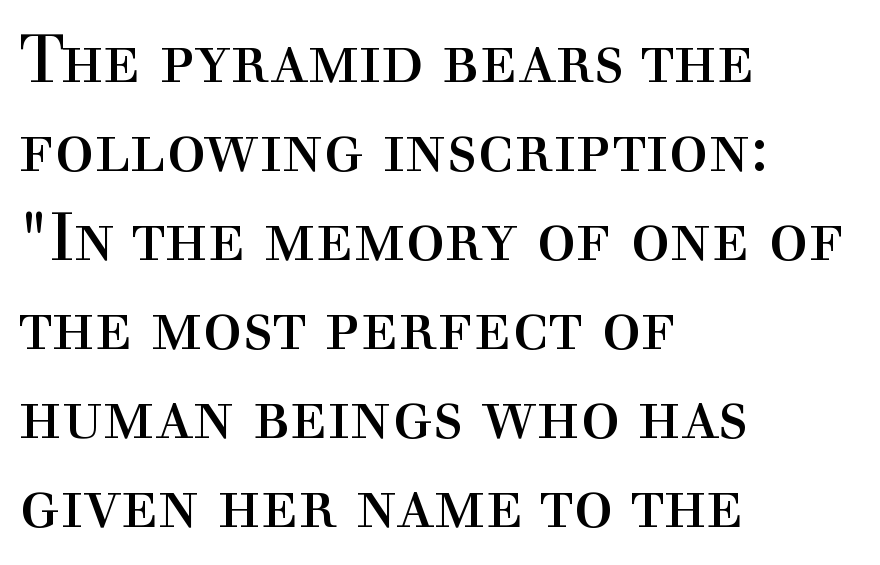
{"serif": "yes", "italic": "no", "bold": "no", "weight": "regular", "width": "normal", "x_height": "medium", "monospaced": "no", "underline": "no", "align": "left", "line_spacing": "normal", "line_spacing_ratio": 1.35, "letter_spacing": "normal", "letter_spacing_em": 0.0, "glyph_px": 66}
